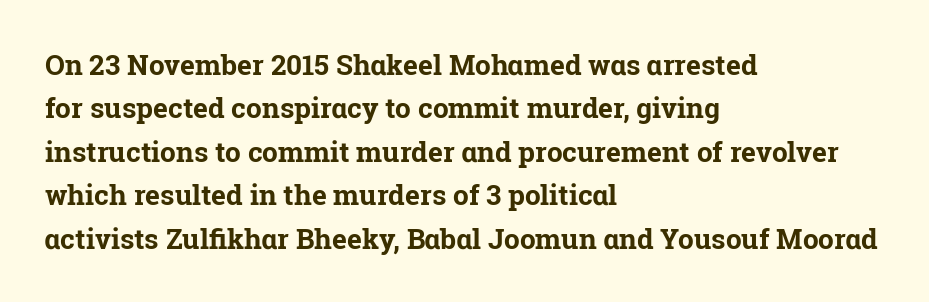
The image shows 28 px bold serif type, upright; set left-aligned, normal line spacing (1.55x), normal letter spacing, not underlined; low stroke contrast and a medium x-height.
